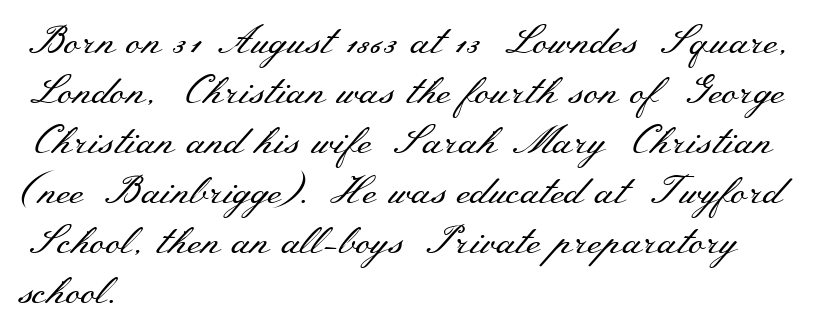
Q: Is the text bold? A: No.
Q: Is the text italic (slanted)? A: Yes.
Q: Is the typeface a serif or a sans-serif typeface? A: Serif.
Q: Is the text underlined? A: No.
Q: How is the paragraph aligned? A: Left-aligned.
Q: Is the spacing between letters normal or unusually wide? A: Normal.
Q: Is the spacing between lines tight, normal or loose? A: Normal.
Q: Width (condensed, normal, or wide)? A: Wide.
Q: Stroke contrast? A: Medium.
Q: x-height? A: Small.
Q: Monospaced? A: No.
